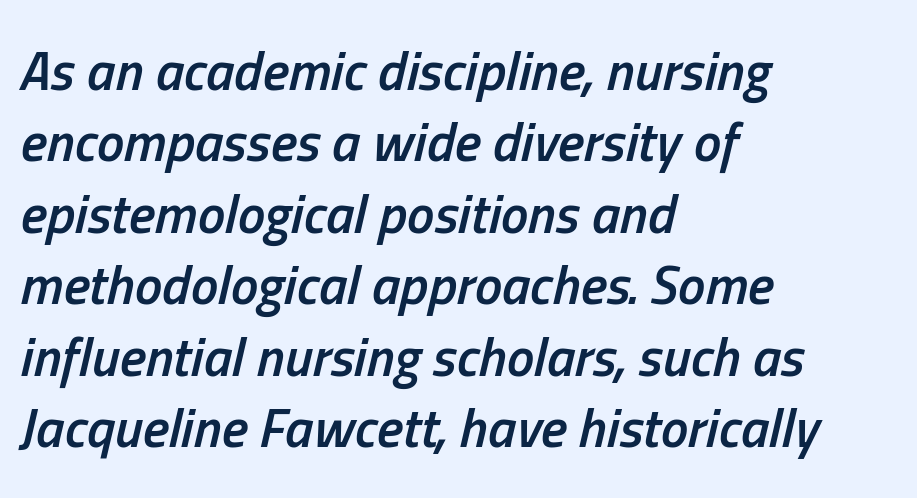
{"italic": "yes", "lean": "right", "slant_degrees": 13, "bold": "semi", "weight": "semibold", "width": "condensed", "stroke_contrast": "low", "x_height": "medium", "monospaced": "no", "underline": "no", "align": "left", "line_spacing": "normal", "line_spacing_ratio": 1.3, "letter_spacing": "normal", "letter_spacing_em": 0.0, "glyph_px": 55}
